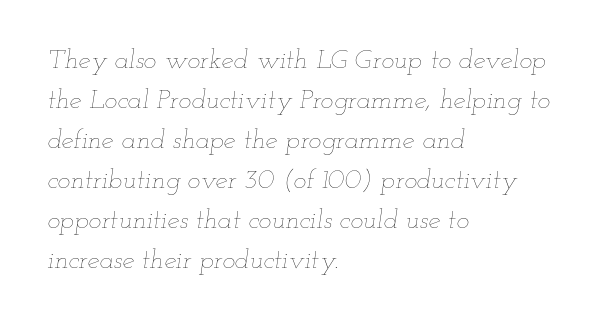
The image shows 27 px text type, italic (leaning right); set left-aligned, normal line spacing (1.48x), normal letter spacing, not underlined.
